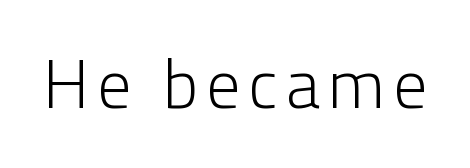
The image shows 68 px light sans-serif type, upright; set not underlined; low stroke contrast and a medium x-height.
